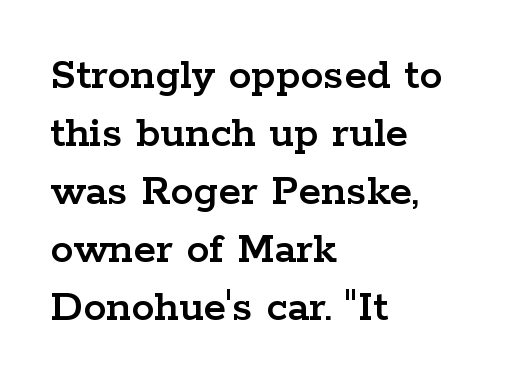
Q: Is the text italic (slanted)? A: No, it is upright.
Q: Is the typeface a serif or a sans-serif typeface? A: Serif.
Q: Is the text underlined? A: No.
Q: How is the paragraph aligned? A: Left-aligned.
Q: Is the spacing between letters normal or unusually wide? A: Normal.
Q: Is the spacing between lines tight, normal or loose? A: Normal.
Q: Width (condensed, normal, or wide)? A: Wide.
Q: Stroke contrast? A: Low.
Q: x-height? A: Medium.
Q: Monospaced? A: No.
